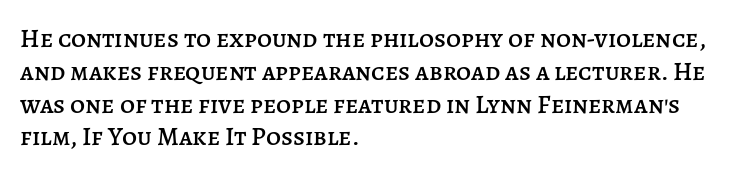
{"italic": "no", "underline": "no", "align": "left", "line_spacing": "normal", "line_spacing_ratio": 1.26, "letter_spacing": "normal", "letter_spacing_em": 0.0, "glyph_px": 26}
